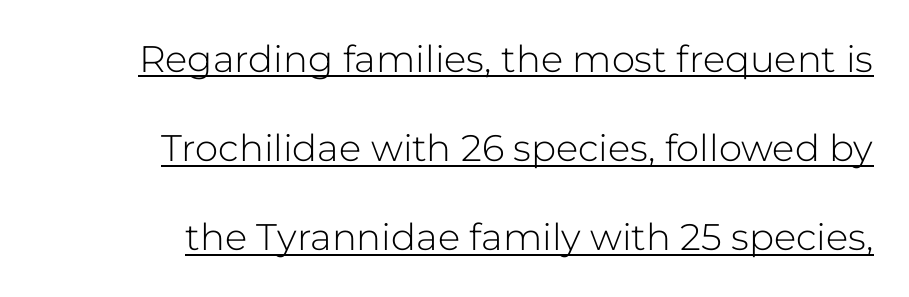
You can tell it's not italic because the verticals are truly vertical. Spacing verdict: proportional, widths tailored to each character. The letterforms sit at book weight or below. In terms of letterform style, serifs are entirely absent.
